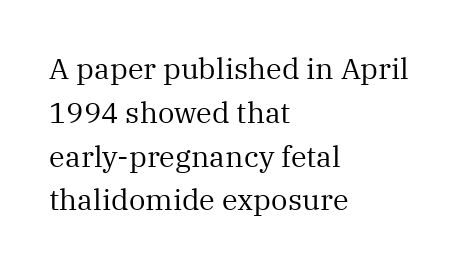
The image shows 29 px regular-weight serif type, upright; set left-aligned, normal line spacing (1.51x), normal letter spacing, not underlined; medium stroke contrast and a medium x-height.
